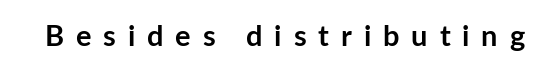
The image shows 29 px semibold sans-serif type, upright; set unusually wide letter spacing (+0.41 em), not underlined; low stroke contrast and a medium x-height.
